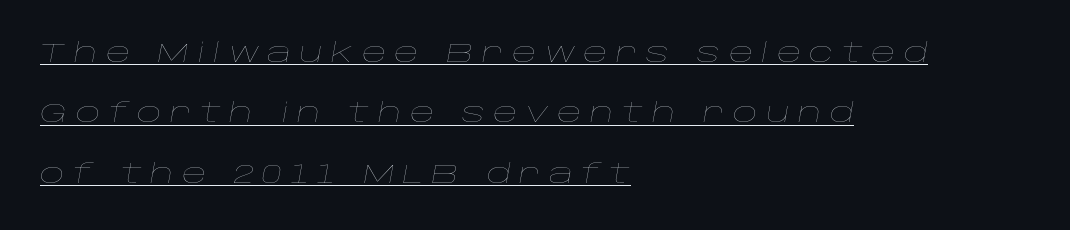
{"italic": "yes", "lean": "right", "slant_degrees": 10, "bold": "no", "underline": "yes", "align": "left", "line_spacing": "loose", "line_spacing_ratio": 2.24, "letter_spacing": "wide", "letter_spacing_em": 0.3, "glyph_px": 27}
